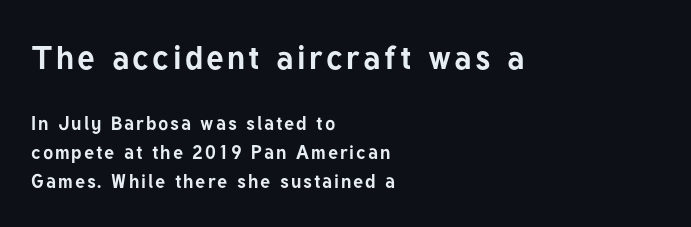
The more generous point size was reserved for the upper chunk. The string is rendered with underlining switched off. Heft: maximum for text — a bold. The paragraph has a hard left edge and a soft right edge. Does the leading feel generous? No, just average.
